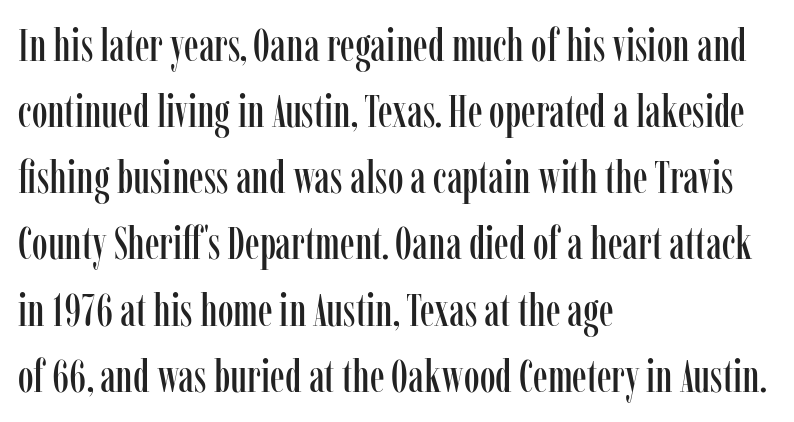
The image shows 45 px condensed serif type, upright; set left-aligned, normal line spacing (1.47x), normal letter spacing, not underlined; low stroke contrast and a medium x-height.
